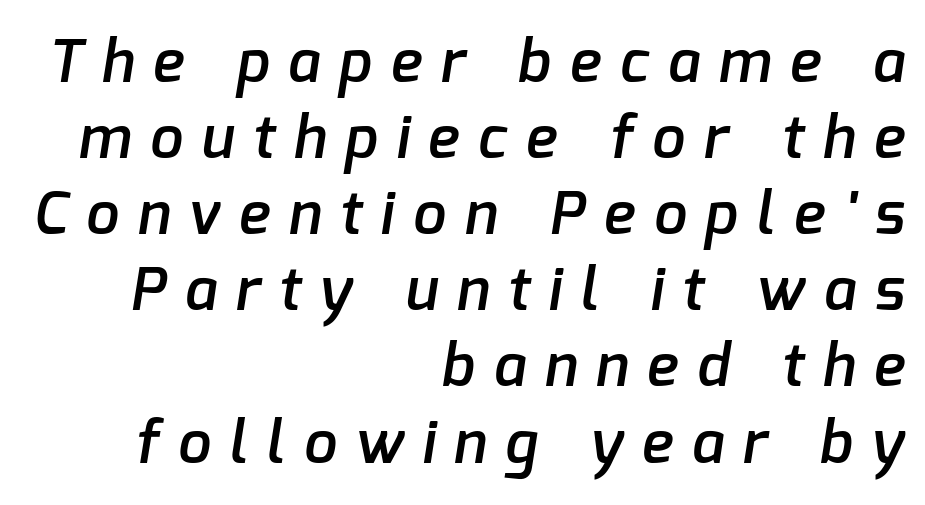
{"serif": "no", "bold": "semi", "weight": "semibold", "width": "normal", "stroke_contrast": "low", "x_height": "medium", "monospaced": "no", "underline": "no", "align": "right", "line_spacing": "normal", "line_spacing_ratio": 1.29, "letter_spacing": "wide", "letter_spacing_em": 0.32, "glyph_px": 59}
